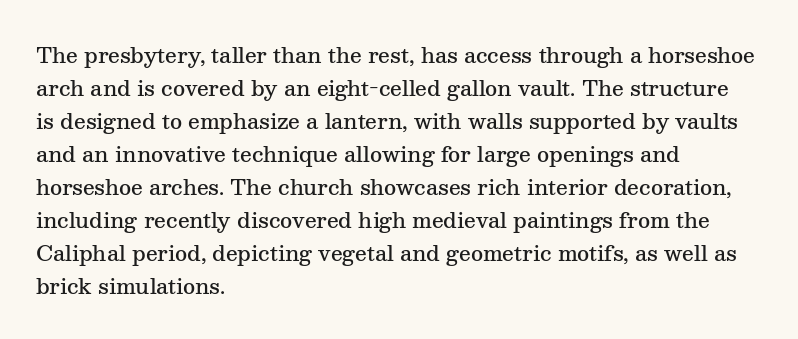
Q: Is the text bold? A: Semi-bold.
Q: Is the text italic (slanted)? A: No, it is upright.
Q: Is the text underlined? A: No.
Q: How is the paragraph aligned? A: Left-aligned.
Q: Is the spacing between letters normal or unusually wide? A: Normal.
Q: Is the spacing between lines tight, normal or loose? A: Normal.
